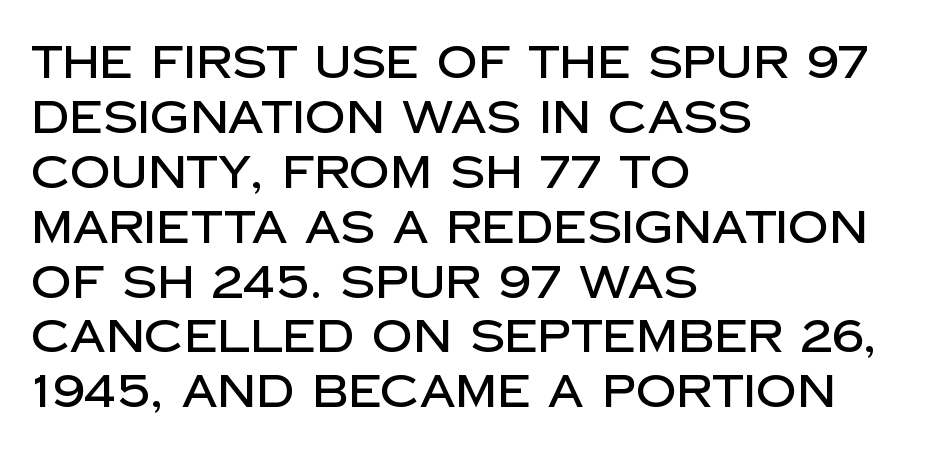
Nothing unusual about the tracking: characters are spaced as the font intends. Rule under the text: the space is simply empty. Stroke terminals: plain, sans-serif. Teacher's note: observe the even left margin — that is flush-left alignment.
